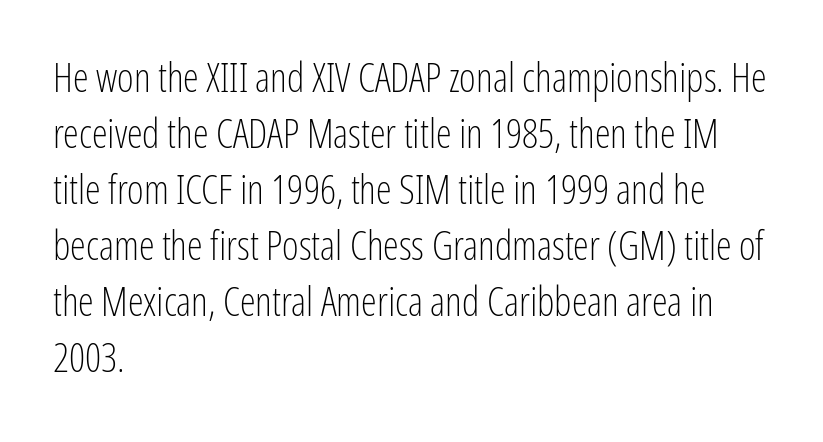
Each new line begins a customary step beneath the previous one. Alignment: flush left. The weight tops out at a normal text grade. In terms of posture, this sample is upright. Font category for this specimen: sans-serif.
